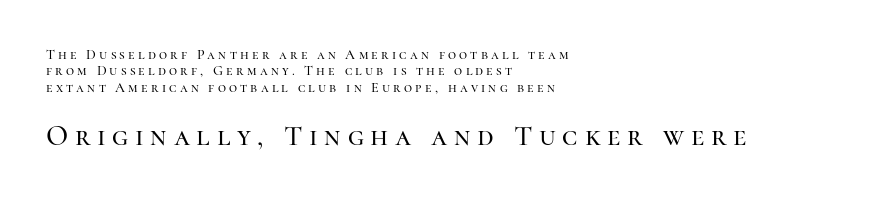
Q: Is the text italic (slanted)? A: No, it is upright.
Q: Is the typeface a serif or a sans-serif typeface? A: Serif.
Q: Is the text underlined? A: No.
Q: How is the paragraph aligned? A: Left-aligned.
Q: Is the spacing between letters normal or unusually wide? A: Unusually wide.
Q: Which block of text is set in a larger size, the first (top) or the second (bottom)? A: The second (bottom) one.
Q: Width (condensed, normal, or wide)? A: Normal.
Q: Stroke contrast? A: High.
Q: x-height? A: Medium.
Q: Monospaced? A: No.
